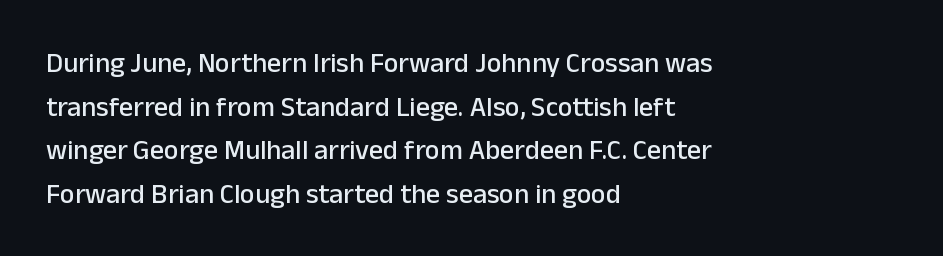
Q: Is the text italic (slanted)? A: No, it is upright.
Q: Is the typeface a serif or a sans-serif typeface? A: Sans-serif.
Q: Is the text underlined? A: No.
Q: How is the paragraph aligned? A: Left-aligned.
Q: Is the spacing between letters normal or unusually wide? A: Normal.
Q: Is the spacing between lines tight, normal or loose? A: Normal.
Q: Width (condensed, normal, or wide)? A: Normal.
Q: Stroke contrast? A: Low.
Q: x-height? A: Medium.
Q: Monospaced? A: No.
